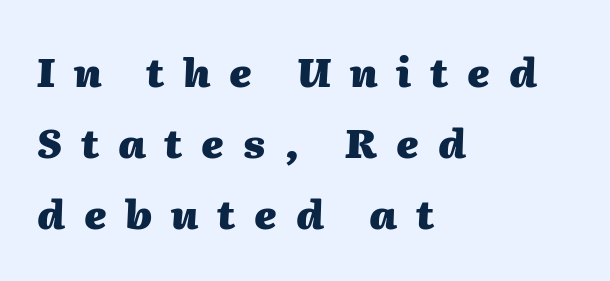
The passage shown is typed in a proportional face where columns would drift. You can tell it's italic because the verticals aren't actually vertical. All the whitespace from short lines collects on the right. Words appear elongated and porous because spacing is wide.
